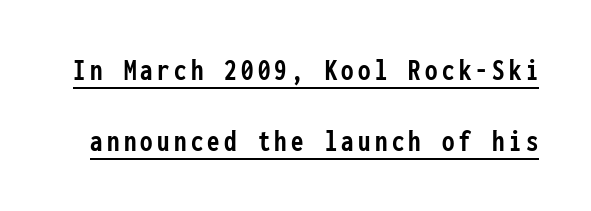
Q: Is the text bold? A: Yes.
Q: Is the text italic (slanted)? A: No, it is upright.
Q: Is the typeface a serif or a sans-serif typeface? A: Sans-serif.
Q: Is the text underlined? A: Yes.
Q: Is the spacing between lines tight, normal or loose? A: Loose.
Q: Width (condensed, normal, or wide)? A: Condensed.
Q: Stroke contrast? A: Low.
Q: x-height? A: Medium.
Q: Monospaced? A: Yes.
